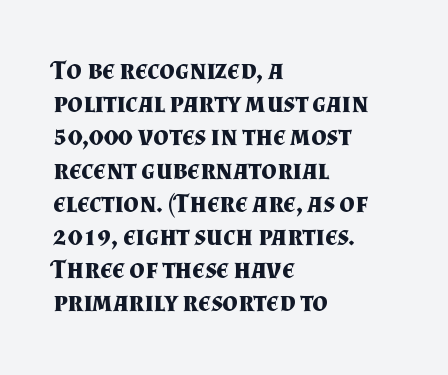
{"italic": "no", "bold": "yes", "underline": "no", "align": "left", "line_spacing_ratio": 1.23, "letter_spacing": "normal", "letter_spacing_em": 0.0, "glyph_px": 27}
